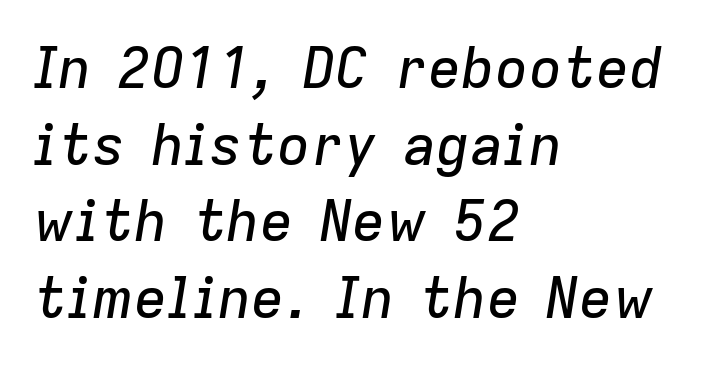
The image shows 56 px text type, italic (leaning right); set left-aligned, normal line spacing (1.37x), normal letter spacing, not underlined; low stroke contrast and a medium x-height.
